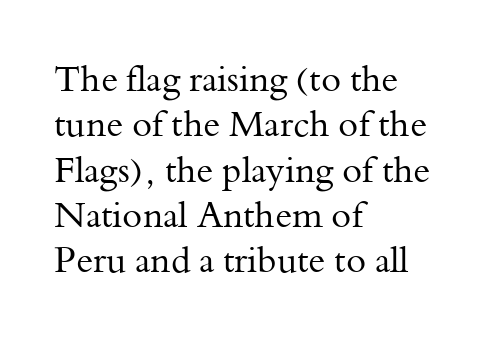
{"serif": "yes", "italic": "no", "bold": "no", "weight": "regular", "width": "normal", "stroke_contrast": "medium", "x_height": "small", "monospaced": "no", "underline": "no", "align": "left", "line_spacing": "normal", "line_spacing_ratio": 1.26, "letter_spacing": "normal", "letter_spacing_em": 0.0, "glyph_px": 36}
